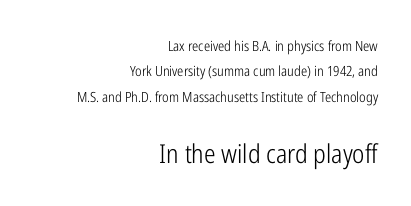
The image shows 26 px text type, upright; set right-aligned, line spacing 1.81x, normal letter spacing, not underlined; the second (bottom) block is 1.86x larger.
